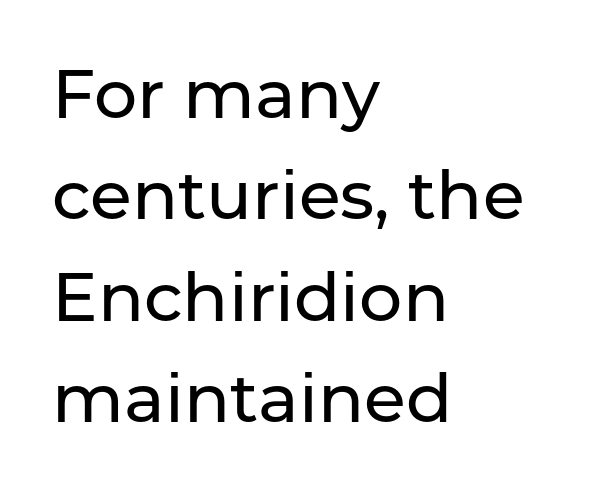
{"serif": "no", "italic": "no", "width": "normal", "stroke_contrast": "low", "x_height": "medium", "monospaced": "no", "underline": "no", "align": "left", "line_spacing": "normal", "line_spacing_ratio": 1.49, "letter_spacing": "normal", "letter_spacing_em": 0.0, "glyph_px": 68}
